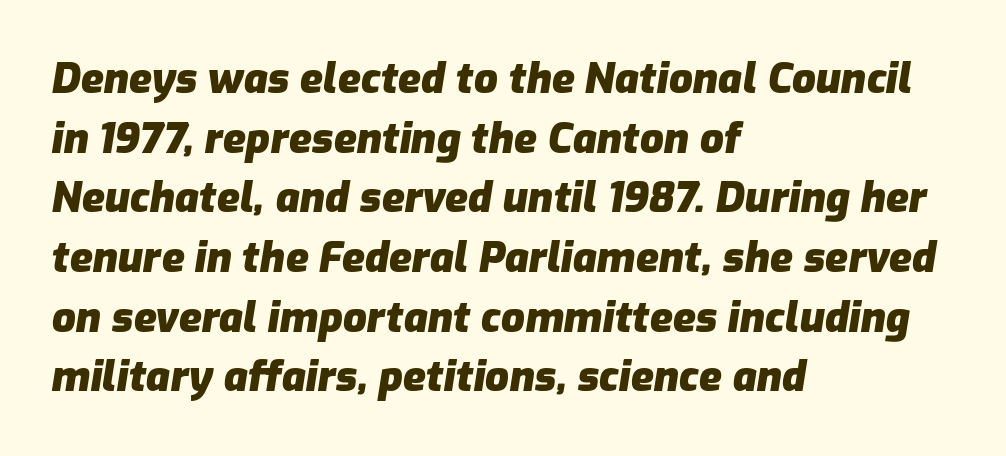
The baseline area is clear. Left-aligned paragraph, ragged on the right. Slant detected: the letters are inclined. These lines are rendered in a variable-pitch font. The type is set solid horizontally, with unmodified tracking. Normally led — the rows are evenly, conventionally spaced.
